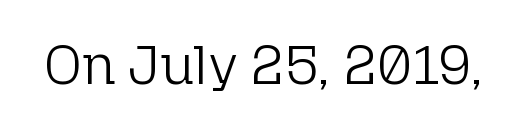
Q: Is the text bold? A: No.
Q: Is the text italic (slanted)? A: No, it is upright.
Q: Is the typeface a serif or a sans-serif typeface? A: Sans-serif.
Q: Is the text underlined? A: No.
Q: Is the spacing between letters normal or unusually wide? A: Normal.
Q: Width (condensed, normal, or wide)? A: Normal.
Q: Stroke contrast? A: Low.
Q: x-height? A: Medium.
Q: Monospaced? A: No.
